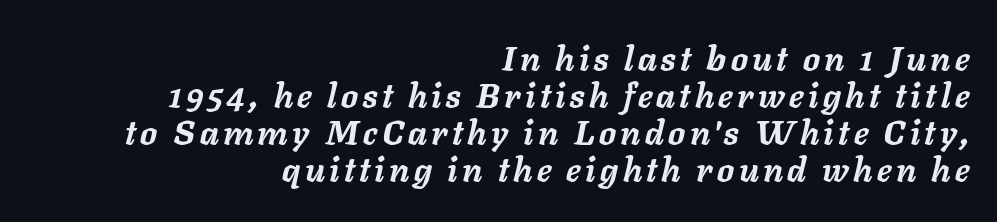
The image shows 34 px semibold type, italic (leaning right); set right-aligned, tight line spacing (1.09x), not underlined; low stroke contrast and a medium x-height.
